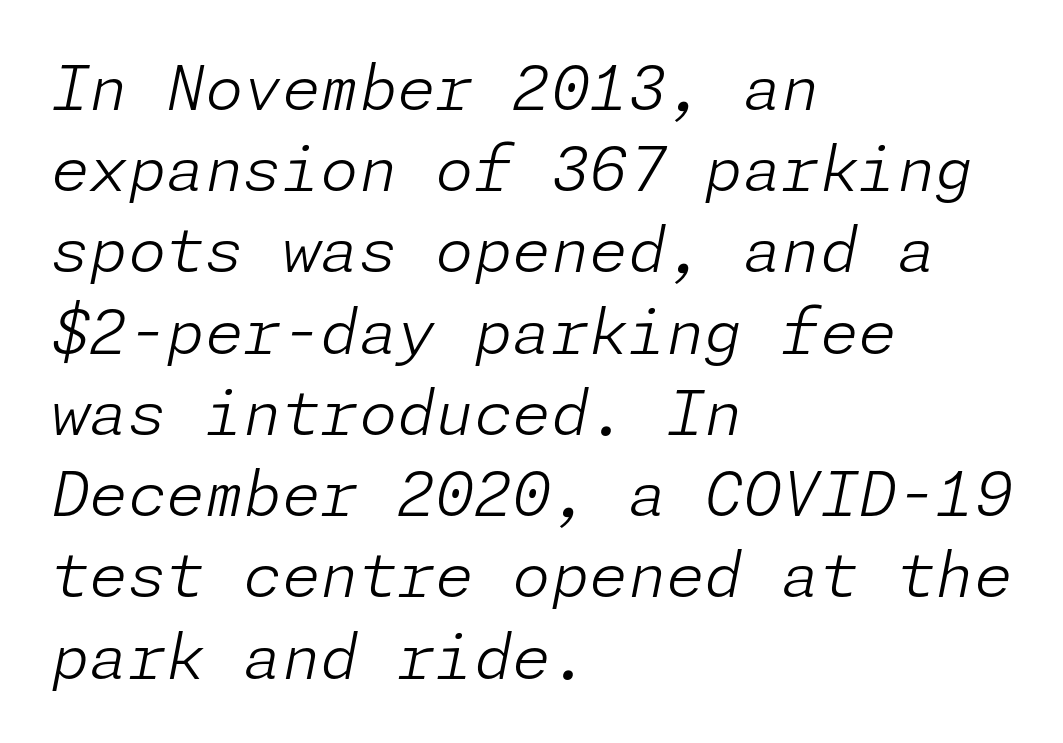
The text carries the slant typical of an italic or oblique font. Nobody drew a line under any word here. Line beginnings align vertically; line endings do not. Leading: standard. Nobody touched the tracking dial on this one. The weight tops out at a normal text grade.
